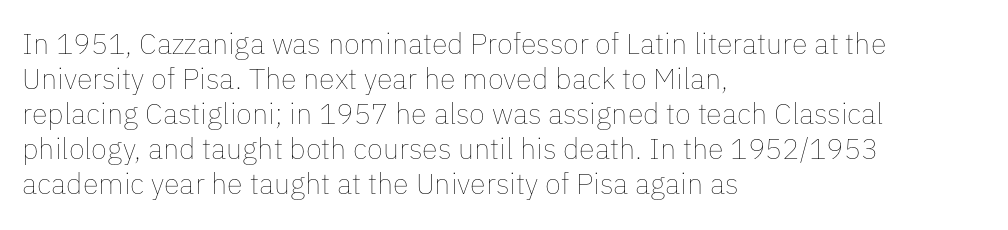
{"italic": "no", "bold": "no", "weight": "thin", "width": "normal", "stroke_contrast": "low", "x_height": "medium", "monospaced": "no", "underline": "no", "align": "left", "line_spacing_ratio": 1.21, "letter_spacing": "normal", "letter_spacing_em": 0.0, "glyph_px": 29}
